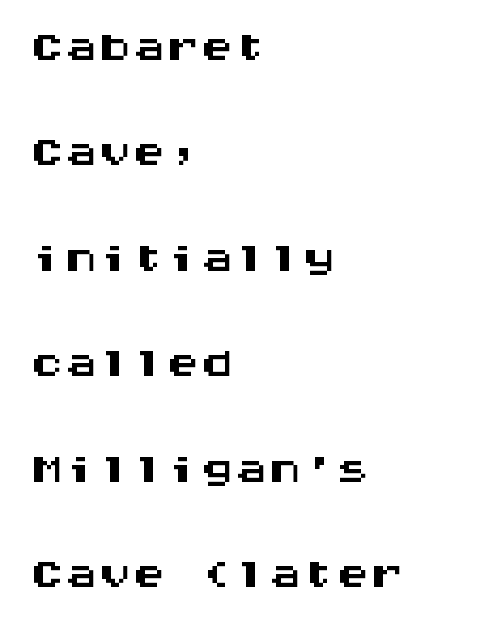
The image shows 68 px wide sans-serif type, upright, monospaced; set left-aligned, normal line spacing (1.55x), normal letter spacing, not underlined; medium stroke contrast and a large x-height.
